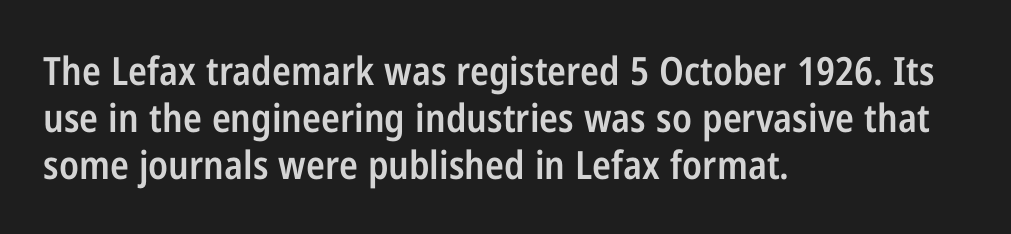
The image shows 39 px semibold, condensed sans-serif type, upright; set left-aligned, line spacing 1.2x, normal letter spacing, not underlined; low stroke contrast and a medium x-height.
